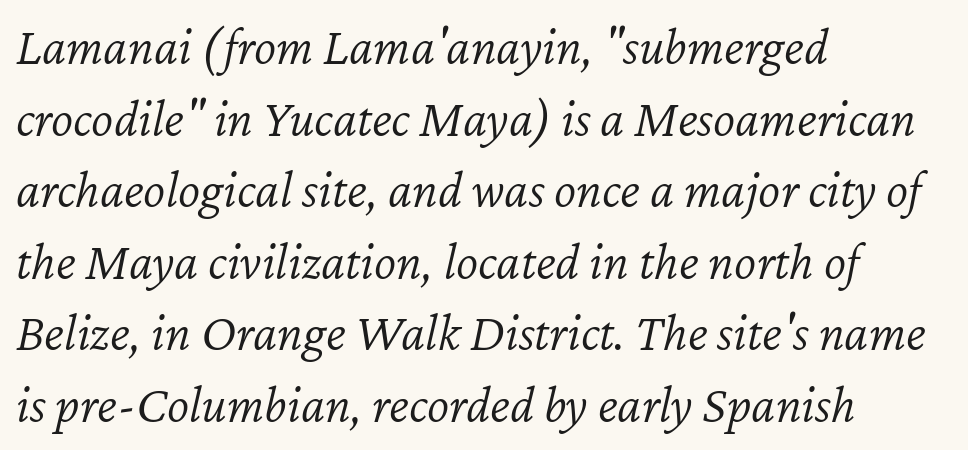
{"italic": "yes", "lean": "right", "slant_degrees": 12, "bold": "no", "weight": "light", "width": "normal", "stroke_contrast": "low", "x_height": "medium", "monospaced": "no", "underline": "no", "align": "left", "line_spacing": "normal", "line_spacing_ratio": 1.35, "letter_spacing": "normal", "letter_spacing_em": 0.0, "glyph_px": 53}
